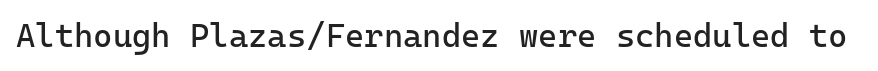
When letters stand straight like this, we call the style roman or upright. Examine the stroke ends and you'll find no serifs. No extra tracking has been applied to these lines. Ink coverage per letter is moderate at most. Think of a typewriter: that constant character pitch is what you see here.
